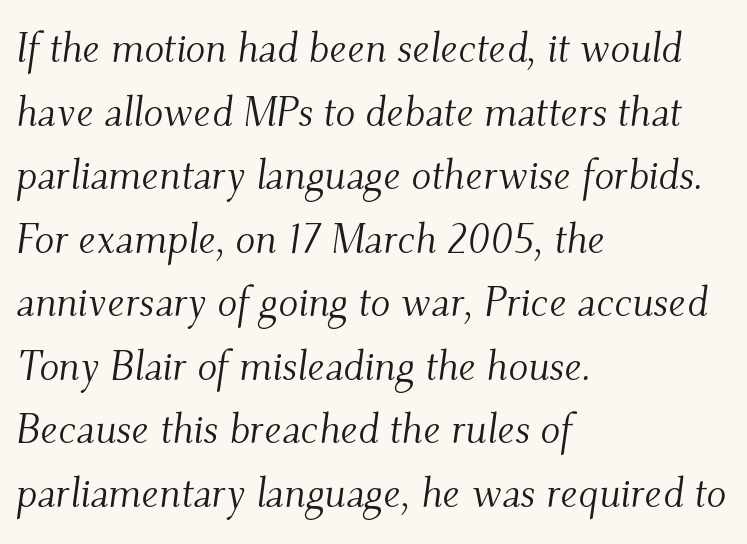
Each line starts at the same left margin while the right side varies. Do the characters align in a grid? No, the font is proportional. Type style note: has serifs. Italic? Definitely — the glyphs are oblique. Default kerning and tracking; the words read as compact shapes.
